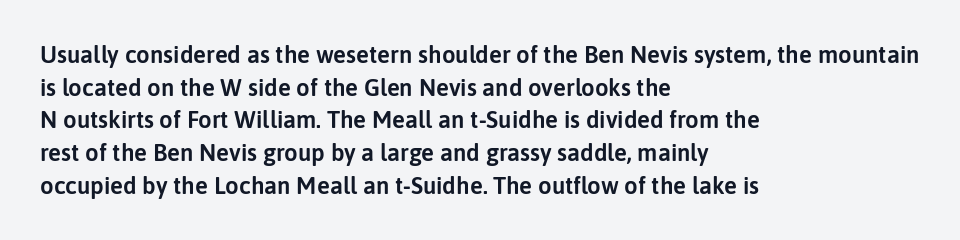
The vertical gap from one line to the next is medium. The rendering keeps characters at their native spacing. The axis of the letterforms is exactly vertical. Bare-footed words on every line. In CSS terms this would be text-align: left.
